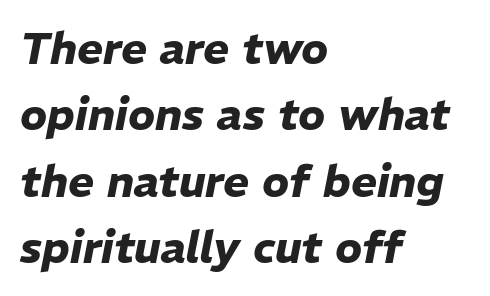
Q: Is the text bold? A: Yes.
Q: Is the text italic (slanted)? A: Yes, it leans right by about 11 degrees.
Q: Is the text underlined? A: No.
Q: How is the paragraph aligned? A: Left-aligned.
Q: Is the spacing between letters normal or unusually wide? A: Normal.
Q: Is the spacing between lines tight, normal or loose? A: Normal.
Q: Width (condensed, normal, or wide)? A: Normal.
Q: Stroke contrast? A: Low.
Q: x-height? A: Medium.
Q: Monospaced? A: No.
